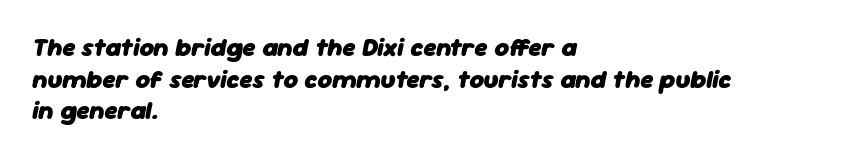
{"italic": "yes", "lean": "right", "slant_degrees": 11, "bold": "yes", "underline": "no", "align": "left", "line_spacing": "normal", "line_spacing_ratio": 1.27, "letter_spacing": "normal", "letter_spacing_em": 0.0, "glyph_px": 25}
